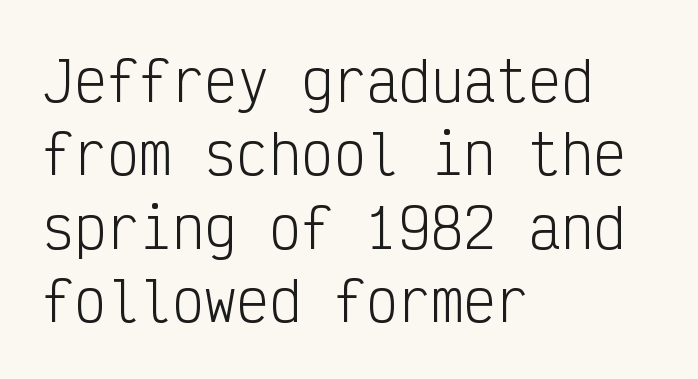
{"serif": "no", "italic": "no", "bold": "no", "weight": "light", "width": "condensed", "stroke_contrast": "low", "x_height": "medium", "monospaced": "yes", "underline": "no", "align": "left", "line_spacing": "normal", "line_spacing_ratio": 1.36, "letter_spacing": "normal", "letter_spacing_em": 0.0, "glyph_px": 54}
